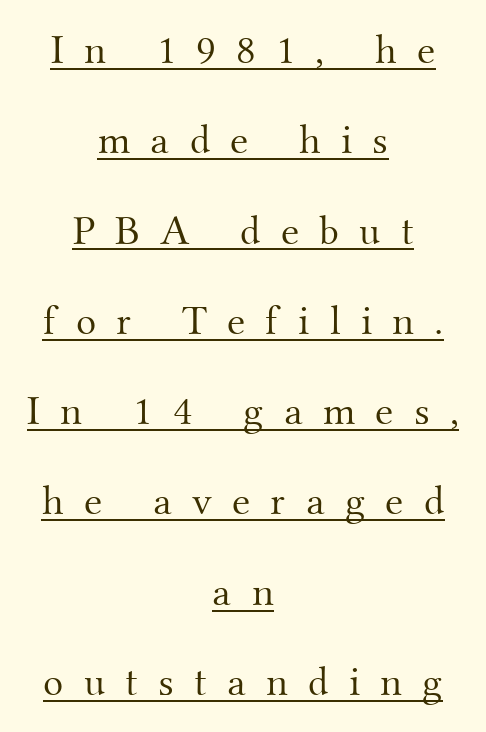
{"serif": "yes", "italic": "no", "bold": "no", "weight": "light", "width": "normal", "stroke_contrast": "medium", "x_height": "small", "monospaced": "no", "underline": "yes", "align": "center", "line_spacing": "loose", "line_spacing_ratio": 2.15, "letter_spacing": "wide", "letter_spacing_em": 0.48, "glyph_px": 42}
